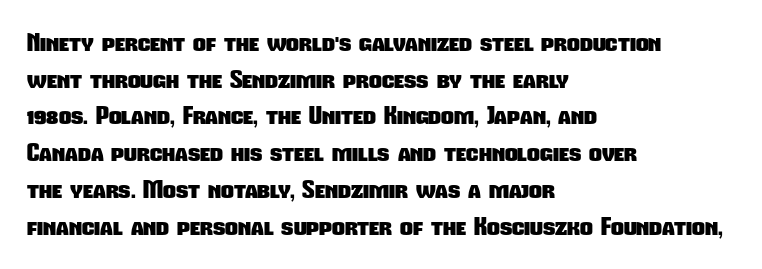
The image shows 25 px bold type; set left-aligned, normal line spacing (1.47x), normal letter spacing, not underlined.
